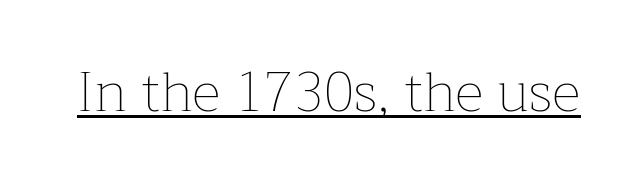
{"italic": "no", "bold": "no", "weight": "thin", "width": "normal", "stroke_contrast": "low", "x_height": "medium", "monospaced": "no", "underline": "yes", "letter_spacing": "normal", "letter_spacing_em": 0.0, "glyph_px": 55}
